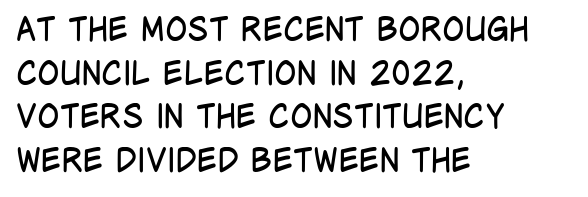
Q: Is the text bold? A: No.
Q: Is the text italic (slanted)? A: No, it is upright.
Q: Is the typeface a serif or a sans-serif typeface? A: Sans-serif.
Q: Is the text underlined? A: No.
Q: How is the paragraph aligned? A: Left-aligned.
Q: Is the spacing between letters normal or unusually wide? A: Normal.
Q: Is the spacing between lines tight, normal or loose? A: Normal.
Q: Width (condensed, normal, or wide)? A: Condensed.
Q: Stroke contrast? A: Low.
Q: x-height? A: Large.
Q: Monospaced? A: No.
